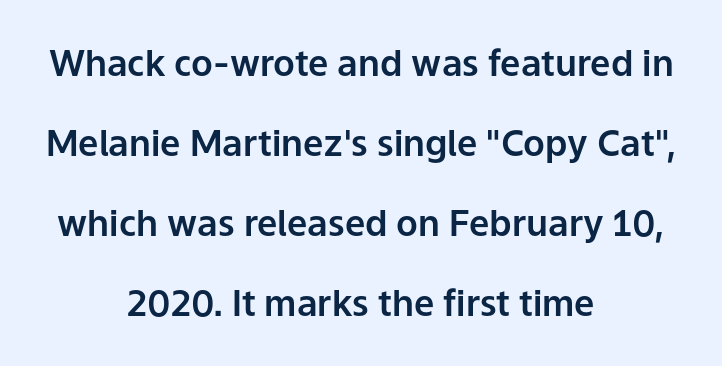
The image shows 36 px sans-serif type, upright; set centered, loose line spacing (2.22x), normal letter spacing, not underlined; low stroke contrast and a medium x-height.
